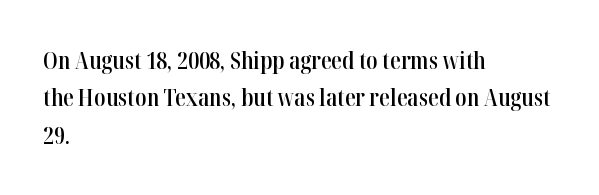
Summary of vertical rhythm: regular, with standard interline spacing. Do the letters lean? They stand straight. The passage is arranged the way most books set body copy — flush left. Bare-footed words on every line. The gaps between neighbouring characters are ordinary and unremarkable.
